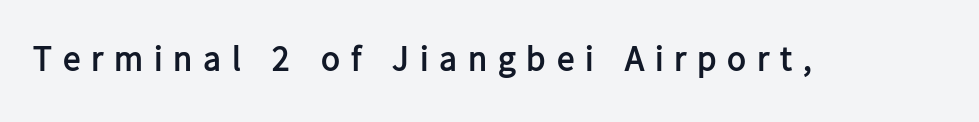
{"serif": "no", "italic": "no", "bold": "yes", "weight": "semibold", "width": "normal", "stroke_contrast": "low", "x_height": "medium", "monospaced": "no", "underline": "no", "letter_spacing": "wide", "letter_spacing_em": 0.31, "glyph_px": 35}
